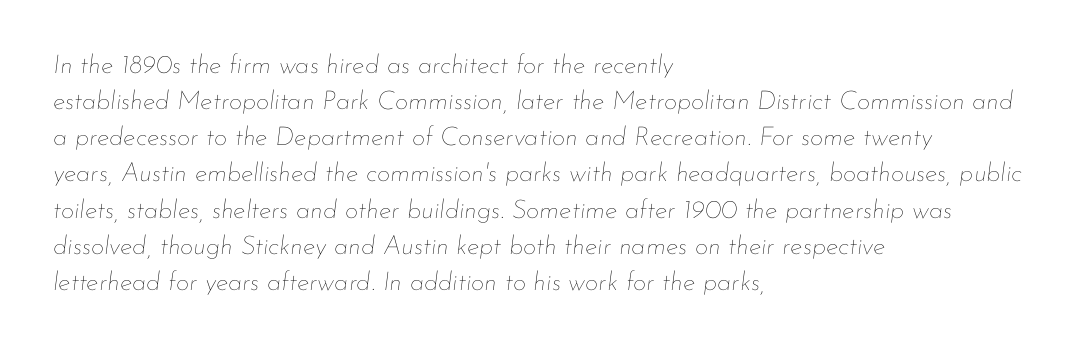
The image shows 26 px text type, italic (leaning right); set left-aligned, normal line spacing (1.39x), normal letter spacing, not underlined.
